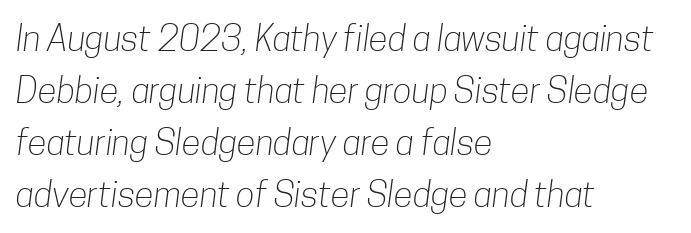
The image shows 35 px light, condensed sans-serif type; set left-aligned, normal line spacing (1.49x), normal letter spacing, not underlined; low stroke contrast and a medium x-height.
